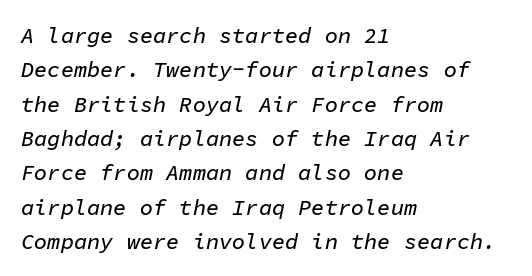
The image shows 22 px text type, italic (leaning right); set left-aligned, normal line spacing (1.56x), normal letter spacing, not underlined.
